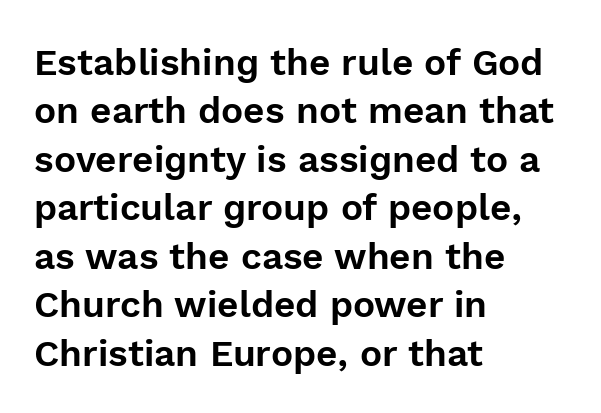
Q: Is the text italic (slanted)? A: No, it is upright.
Q: Is the typeface a serif or a sans-serif typeface? A: Sans-serif.
Q: Is the text underlined? A: No.
Q: How is the paragraph aligned? A: Left-aligned.
Q: Is the spacing between letters normal or unusually wide? A: Normal.
Q: Is the spacing between lines tight, normal or loose? A: Normal.
Q: Width (condensed, normal, or wide)? A: Normal.
Q: x-height? A: Medium.
Q: Monospaced? A: No.
